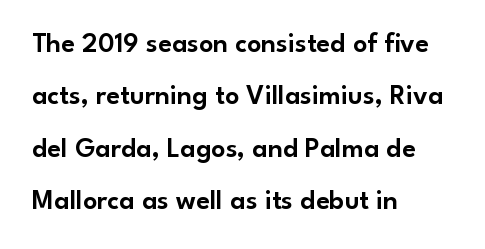
{"serif": "no", "italic": "no", "width": "normal", "stroke_contrast": "low", "x_height": "small", "monospaced": "no", "underline": "no", "align": "left", "line_spacing_ratio": 1.87, "letter_spacing": "normal", "letter_spacing_em": 0.0, "glyph_px": 28}
